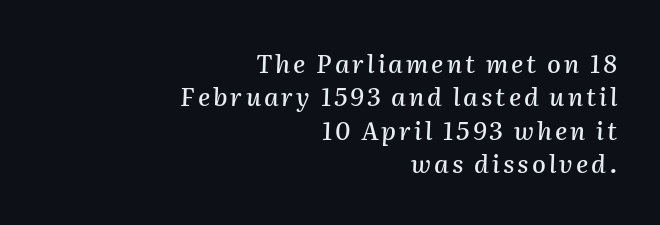
The image shows 25 px text type, italic (leaning right); set right-aligned, normal line spacing (1.34x), not underlined.
